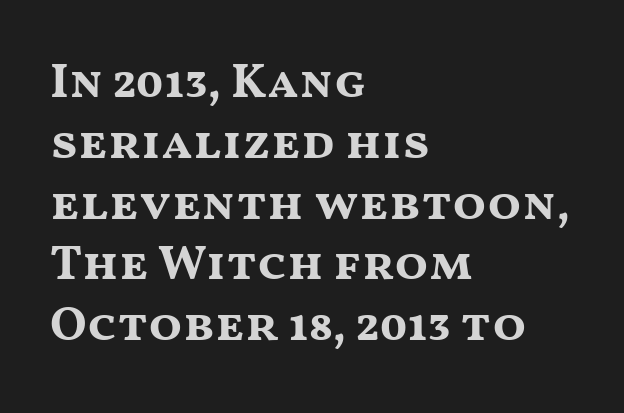
{"serif": "no", "italic": "no", "bold": "yes", "weight": "bold", "width": "wide", "stroke_contrast": "medium", "x_height": "medium", "monospaced": "no", "underline": "no", "align": "left", "line_spacing_ratio": 1.24, "letter_spacing": "normal", "letter_spacing_em": 0.0, "glyph_px": 49}
